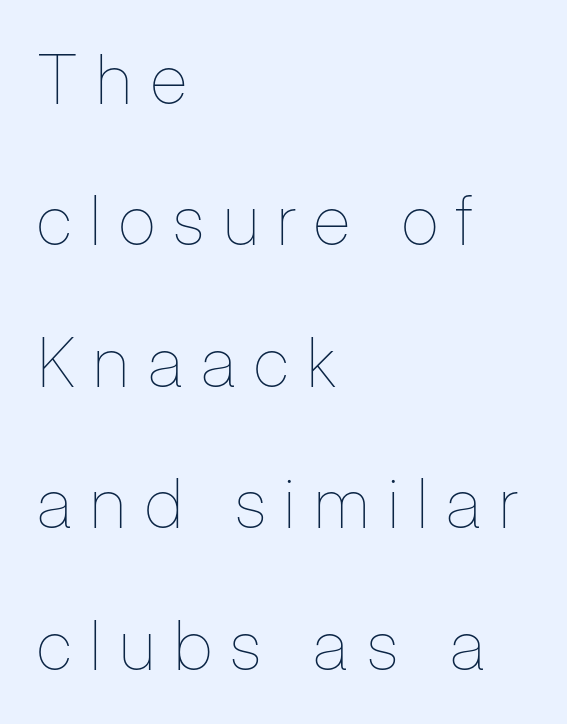
Look at the tracking — it's clearly loosened, letters drifting apart. The area under the type is left untouched. Which margin do the lines hug? The left one — the right edge is uneven. These lines stand farther apart than default settings would place them. It's the straight-up-and-down kind of type.
